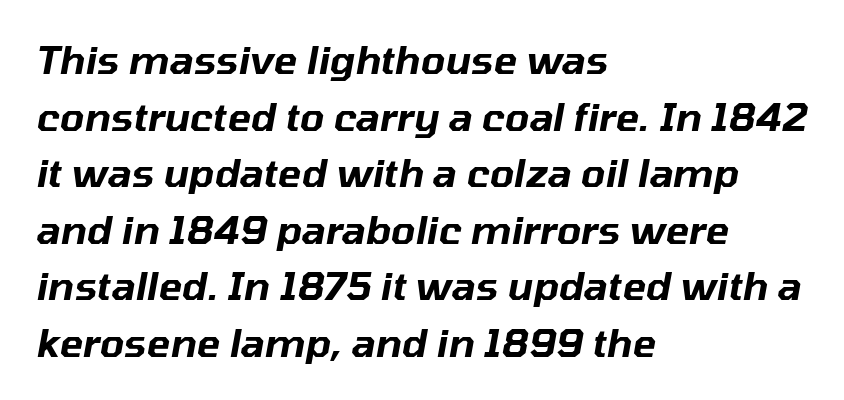
The image shows 39 px text type, italic (leaning right); set left-aligned, normal line spacing (1.45x), normal letter spacing, not underlined; low stroke contrast and a medium x-height.
